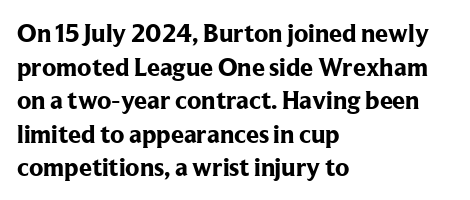
Regarding leading, the lines here are spaced in the standard way. Nothing unusual about the tracking: characters are spaced as the font intends. Clear beneath every line of the passage. The compositor pushed each line to the left boundary. Ascenders rise straight up at ninety degrees. The font is running at its bold setting.
